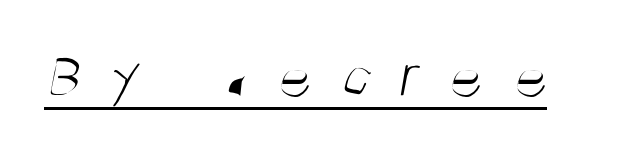
The image shows 67 px light, condensed sans-serif type; set unusually wide letter spacing (+0.4 em), underlined; medium stroke contrast and a large x-height.
